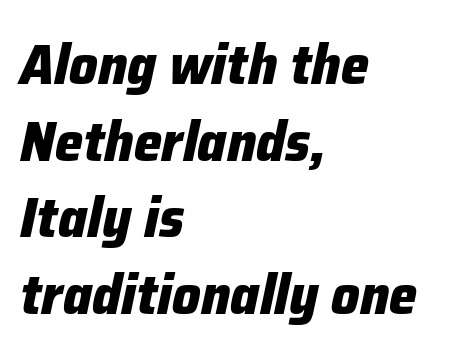
The image shows 56 px heavy type, italic (leaning right); set left-aligned, normal line spacing (1.37x), normal letter spacing, not underlined; low stroke contrast and a medium x-height.
